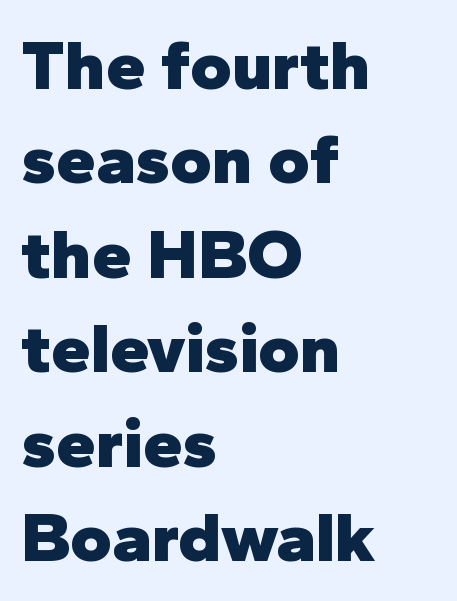
A full-strength bold gives these letters their thick strokes. The glyphs are unaccompanied by any horizontal stroke below them. The designer left line spacing at the default. The passage is arranged the way most books set body copy — flush left. These lines were composed using upright roman letters. The line texture is even and compact thanks to regular tracking.
